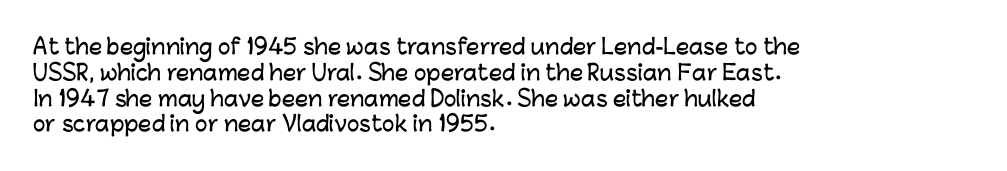
Q: Is the text italic (slanted)? A: No, it is upright.
Q: Is the text underlined? A: No.
Q: How is the paragraph aligned? A: Left-aligned.
Q: Is the spacing between letters normal or unusually wide? A: Normal.
